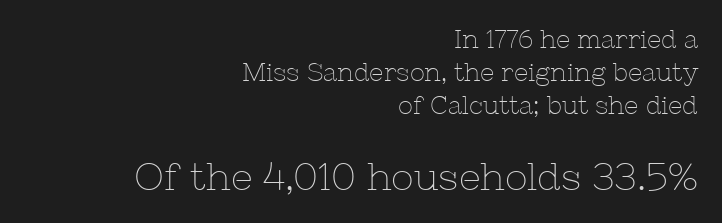
The image shows 38 px thin serif type, upright; set right-aligned, normal line spacing (1.33x), normal letter spacing, not underlined; the second (bottom) block is 1.52x larger; low stroke contrast and a medium x-height.
